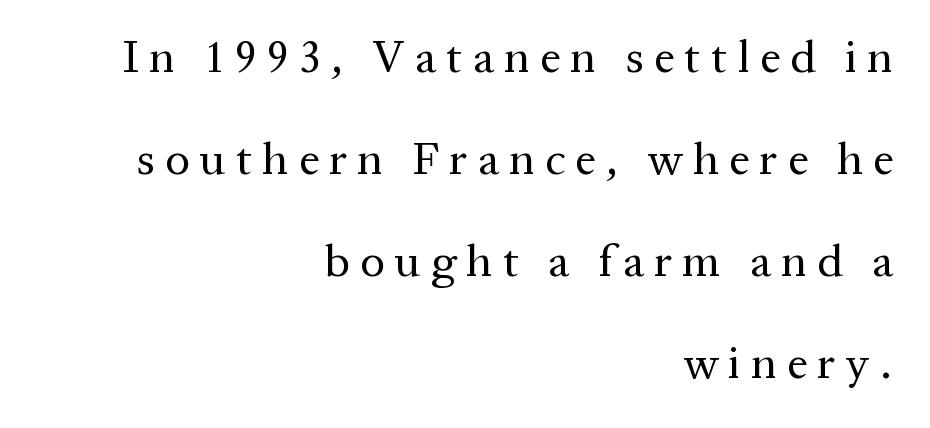
Italic: no, the glyphs are upright roman. The designer went with a serif here, giving each stem small feet. The passage shown is typed in a proportional face where columns would drift. Where is the straight margin? On the right.
